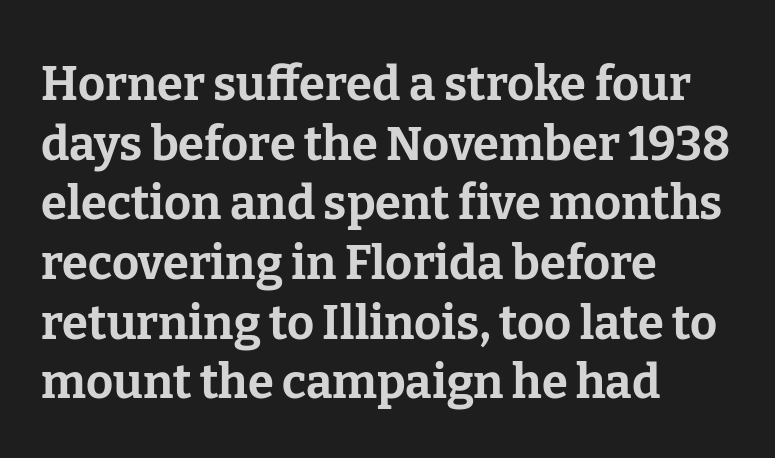
Q: Is the text bold? A: Yes.
Q: Is the text italic (slanted)? A: No, it is upright.
Q: Is the typeface a serif or a sans-serif typeface? A: Serif.
Q: Is the text underlined? A: No.
Q: How is the paragraph aligned? A: Left-aligned.
Q: Is the spacing between letters normal or unusually wide? A: Normal.
Q: Is the spacing between lines tight, normal or loose? A: Normal.
Q: Width (condensed, normal, or wide)? A: Normal.
Q: Stroke contrast? A: Low.
Q: x-height? A: Medium.
Q: Monospaced? A: No.
